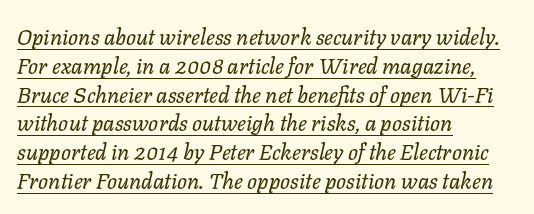
The image shows 22 px text type, italic (leaning right); set left-aligned, normal line spacing (1.31x), normal letter spacing, underlined.
